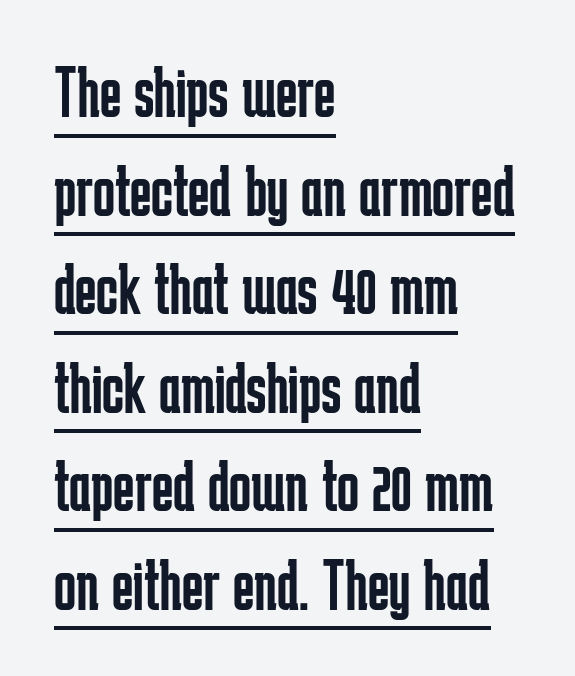
Q: Is the text bold? A: No.
Q: Is the text italic (slanted)? A: No, it is upright.
Q: Is the typeface a serif or a sans-serif typeface? A: Sans-serif.
Q: Is the text underlined? A: Yes.
Q: How is the paragraph aligned? A: Left-aligned.
Q: Is the spacing between letters normal or unusually wide? A: Normal.
Q: Is the spacing between lines tight, normal or loose? A: Normal.
Q: Width (condensed, normal, or wide)? A: Condensed.
Q: Stroke contrast? A: Low.
Q: x-height? A: Medium.
Q: Monospaced? A: No.
